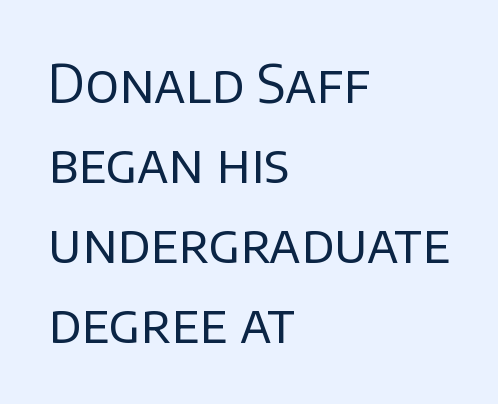
Q: Is the text bold? A: No.
Q: Is the text italic (slanted)? A: No, it is upright.
Q: Is the typeface a serif or a sans-serif typeface? A: Sans-serif.
Q: Is the text underlined? A: No.
Q: How is the paragraph aligned? A: Left-aligned.
Q: Is the spacing between letters normal or unusually wide? A: Normal.
Q: Is the spacing between lines tight, normal or loose? A: Normal.
Q: Width (condensed, normal, or wide)? A: Normal.
Q: Stroke contrast? A: Low.
Q: x-height? A: Large.
Q: Monospaced? A: No.
